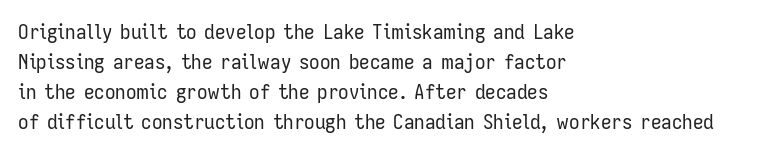
Q: Is the text bold? A: No.
Q: Is the text italic (slanted)? A: No, it is upright.
Q: Is the text underlined? A: No.
Q: How is the paragraph aligned? A: Left-aligned.
Q: Is the spacing between letters normal or unusually wide? A: Normal.
Q: Is the spacing between lines tight, normal or loose? A: Normal.
